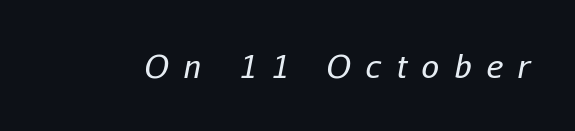
Q: Is the text bold? A: No.
Q: Is the text italic (slanted)? A: Yes, it leans right by about 11 degrees.
Q: Is the text underlined? A: No.
Q: Is the spacing between letters normal or unusually wide? A: Unusually wide.
Q: Width (condensed, normal, or wide)? A: Normal.
Q: Stroke contrast? A: Low.
Q: x-height? A: Medium.
Q: Monospaced? A: No.
